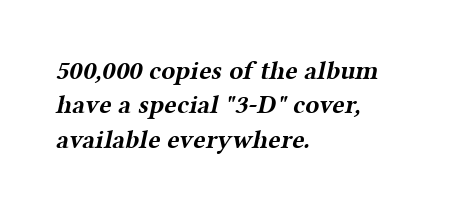
{"bold": "yes", "underline": "no", "align": "left", "line_spacing": "normal", "line_spacing_ratio": 1.32, "letter_spacing": "normal", "letter_spacing_em": 0.0, "glyph_px": 26}
